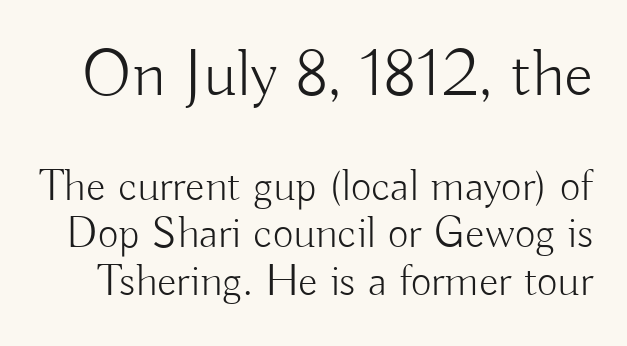
The image shows 67 px light sans-serif type, upright; set tight line spacing (1.06x), normal letter spacing, not underlined; the first (top) block is 1.49x larger; low stroke contrast and a small x-height.
